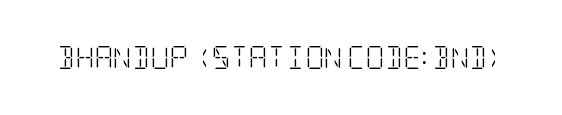
The type is set solid horizontally, with unmodified tracking. Words float on clear page, feet unadorned. A quiet, ordinary-to-light weight characterises the typeface. The type sits square on the baseline with zero lean.
